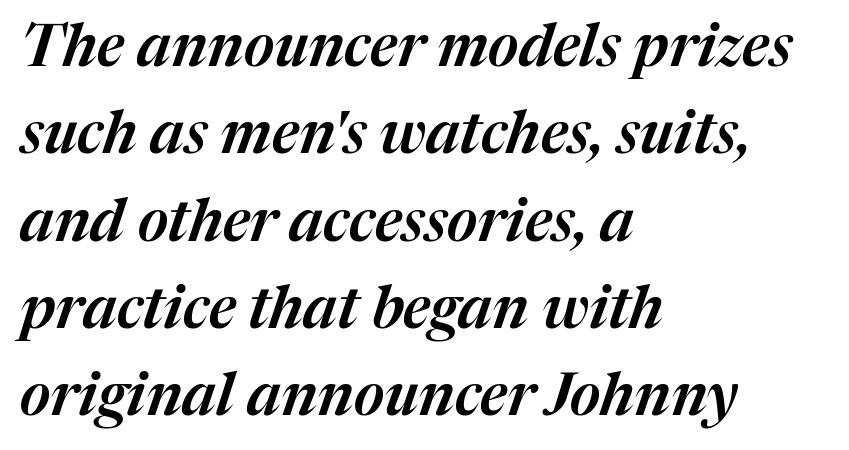
The image shows 59 px text type, italic (leaning right); set left-aligned, normal line spacing (1.48x), normal letter spacing, not underlined; medium stroke contrast and a medium x-height.
